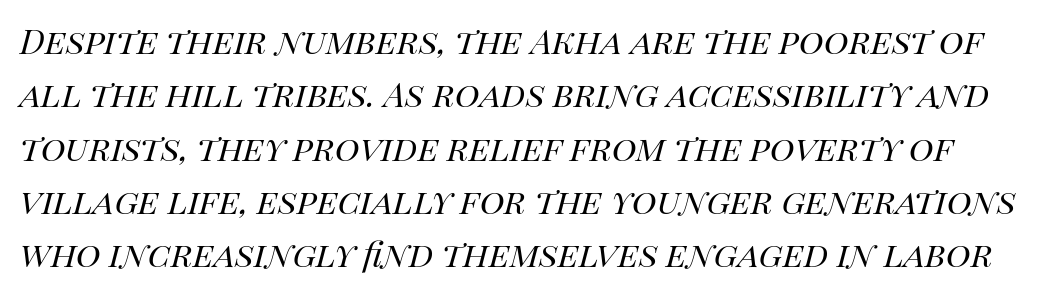
Honestly, there is no underline to notice here at all. This sample keeps an unexceptional amount of space between lines. The weight tops out at a normal text grade. The specimen reads as italic at a glance. These lines are rendered in a variable-pitch font. Tracking here is standard; glyphs follow each other at the usual distance.
